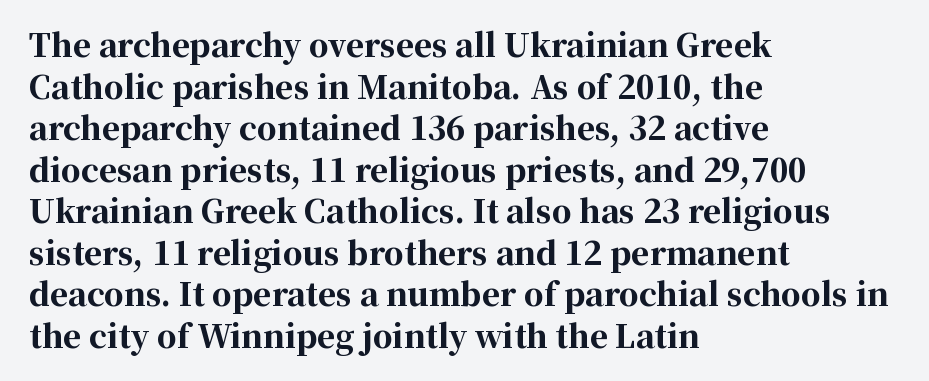
Look at the stroke-to-counter ratio: heavy, a bold. Line beginnings align vertically; line endings do not. Descenders hang freely into open space. Spacing between characters is what you'd get straight out of the box.
